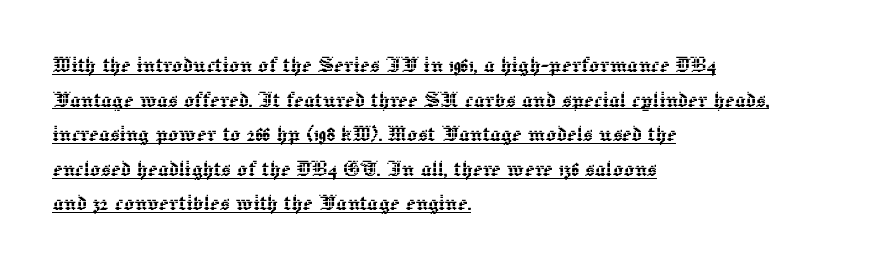
Q: Is the text italic (slanted)? A: No, it is upright.
Q: Is the text underlined? A: Yes.
Q: How is the paragraph aligned? A: Left-aligned.
Q: Is the spacing between letters normal or unusually wide? A: Normal.
Q: Is the spacing between lines tight, normal or loose? A: Normal.
